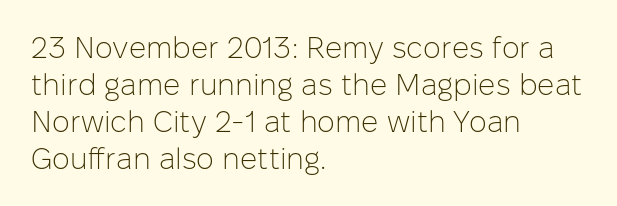
Typeset ragged right — the left edge is the straight one. Glyph-to-glyph distance matches everyday printed text. Think of a printed novel: that variable character pitch is what you see here. Summary of weight: not heavy and not bold. A typesetter would label this face a sans.
